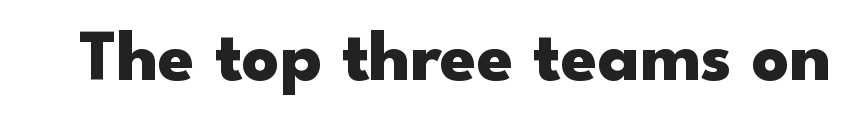
{"serif": "no", "italic": "no", "bold": "yes", "weight": "heavy", "width": "wide", "stroke_contrast": "low", "x_height": "small", "monospaced": "no", "underline": "no", "letter_spacing": "normal", "letter_spacing_em": 0.0, "glyph_px": 73}
